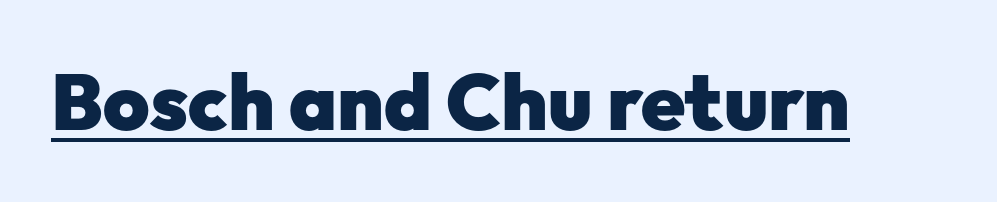
{"serif": "no", "italic": "no", "bold": "yes", "weight": "heavy", "width": "normal", "stroke_contrast": "low", "x_height": "medium", "monospaced": "no", "underline": "yes", "letter_spacing": "normal", "letter_spacing_em": 0.0, "glyph_px": 79}
